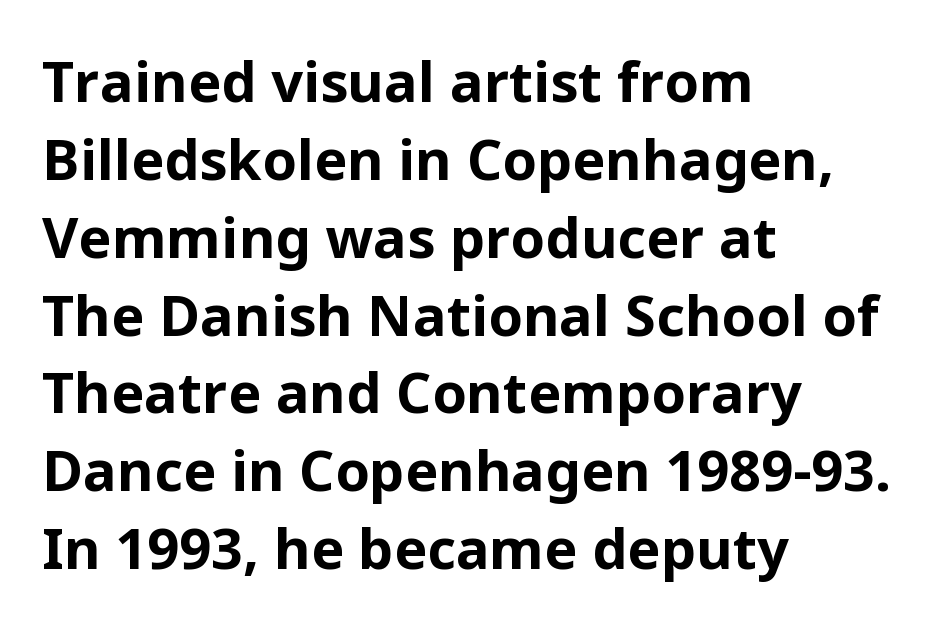
The image shows 56 px bold sans-serif type, upright; set left-aligned, normal line spacing (1.39x), normal letter spacing, not underlined; low stroke contrast and a medium x-height.
